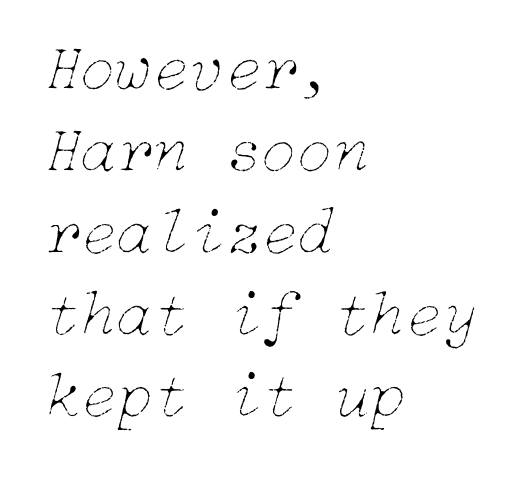
The image shows 66 px thin type, italic (leaning right); set left-aligned, line spacing 1.24x, normal letter spacing, not underlined; low stroke contrast and a medium x-height.
